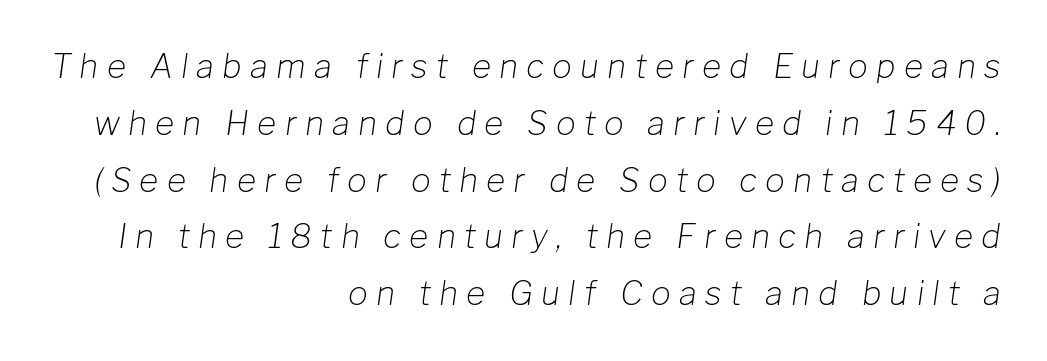
{"italic": "yes", "lean": "right", "slant_degrees": 8, "bold": "no", "weight": "light", "width": "normal", "stroke_contrast": "low", "x_height": "medium", "monospaced": "no", "underline": "no", "align": "right", "line_spacing_ratio": 1.72, "letter_spacing": "wide", "letter_spacing_em": 0.25, "glyph_px": 33}
